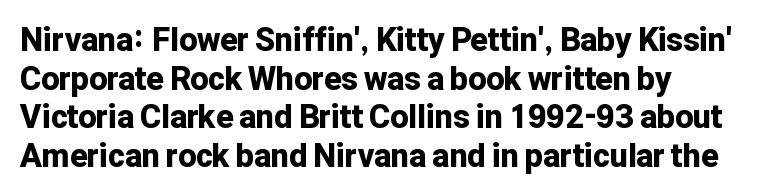
Q: Is the text bold? A: Yes.
Q: Is the text italic (slanted)? A: No, it is upright.
Q: Is the typeface a serif or a sans-serif typeface? A: Sans-serif.
Q: Is the text underlined? A: No.
Q: Is the spacing between letters normal or unusually wide? A: Normal.
Q: Width (condensed, normal, or wide)? A: Normal.
Q: Stroke contrast? A: Low.
Q: x-height? A: Medium.
Q: Monospaced? A: No.
